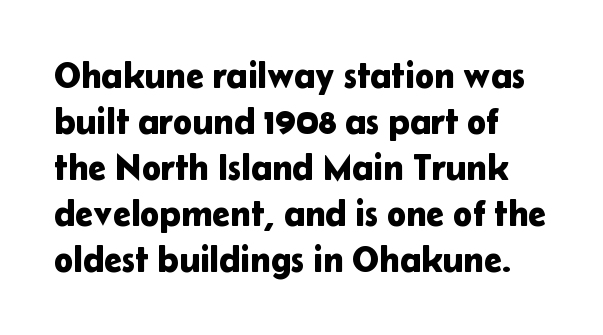
The image shows 36 px sans-serif type, upright; set left-aligned, normal line spacing (1.28x), normal letter spacing, not underlined; low stroke contrast and a medium x-height.
